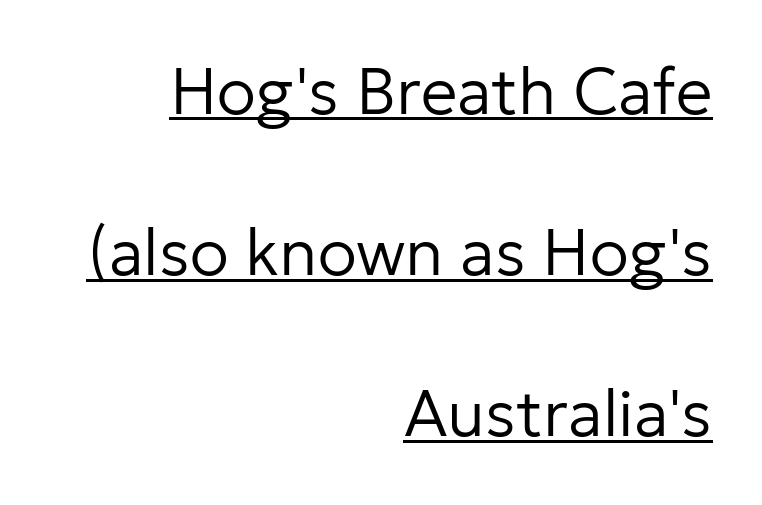
{"serif": "no", "italic": "no", "bold": "no", "weight": "regular", "width": "normal", "stroke_contrast": "low", "x_height": "medium", "monospaced": "no", "underline": "yes", "align": "right", "line_spacing": "loose", "line_spacing_ratio": 2.48, "letter_spacing": "normal", "letter_spacing_em": 0.0, "glyph_px": 65}
